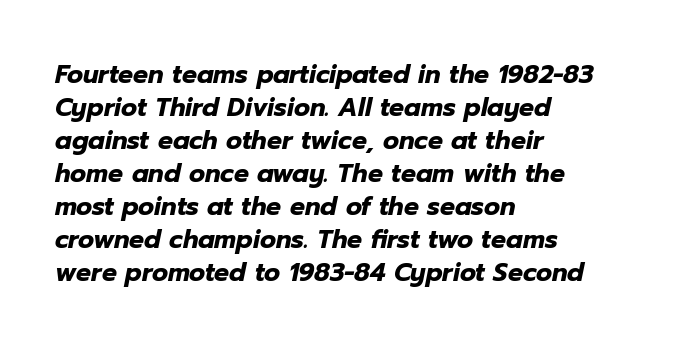
The text carries the slant typical of an italic or oblique font. Every row of glyphs begins at an identical x-position on the left. Beneath every word, the page is bare. The line-height multiplier appears to be the usual default. The font is running at its bold setting.
